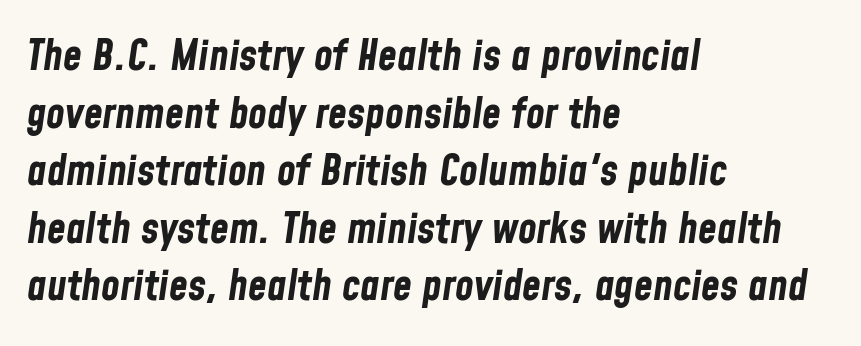
A clean baseline with only descenders dipping below it. Is this a fixed-width face? No — the glyphs have proportional, varying widths. Line spacing here is normal. Designer's note — italics engaged. Set as a true bold cut, around the 700 mark.
